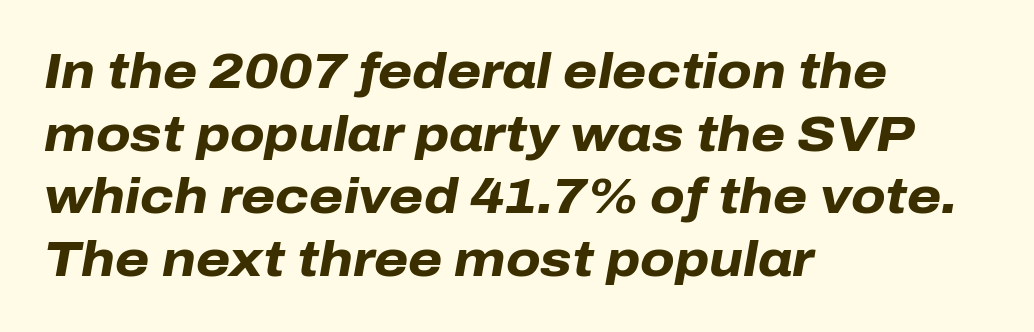
Q: Is the text bold? A: Yes.
Q: Is the text italic (slanted)? A: Yes, it leans right by about 10 degrees.
Q: Is the text underlined? A: No.
Q: How is the paragraph aligned? A: Left-aligned.
Q: Is the spacing between letters normal or unusually wide? A: Normal.
Q: Is the spacing between lines tight, normal or loose? A: Normal.
Q: Width (condensed, normal, or wide)? A: Normal.
Q: Stroke contrast? A: Low.
Q: x-height? A: Medium.
Q: Monospaced? A: No.
